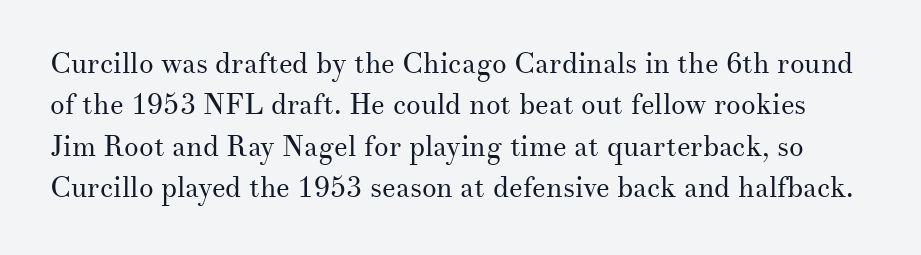
{"serif": "yes", "italic": "no", "bold": "no", "weight": "regular", "width": "normal", "stroke_contrast": "medium", "x_height": "small", "monospaced": "no", "underline": "no", "line_spacing": "normal", "line_spacing_ratio": 1.43, "letter_spacing": "normal", "letter_spacing_em": 0.0, "glyph_px": 29}
